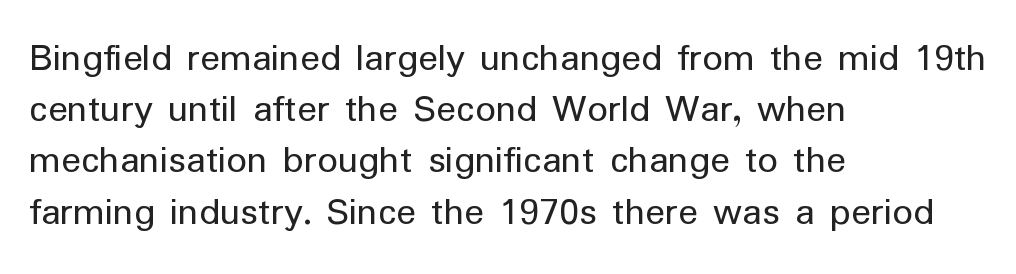
The image shows 41 px regular-weight sans-serif type, upright; set left-aligned, normal line spacing (1.25x), normal letter spacing, not underlined; low stroke contrast and a medium x-height.
